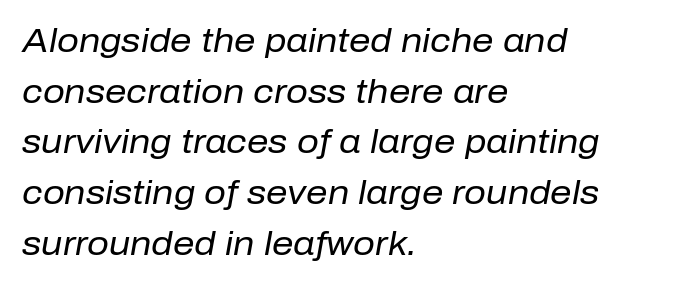
The image shows 34 px regular-weight type, italic (leaning right); set left-aligned, normal line spacing (1.49x), normal letter spacing, not underlined; low stroke contrast and a medium x-height.
